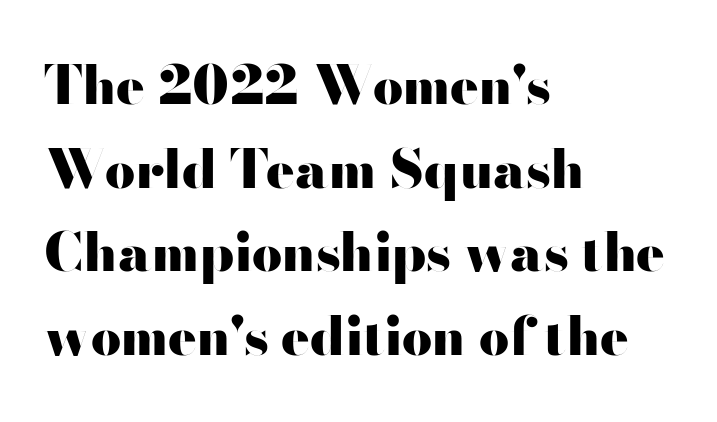
The string is rendered with underlining switched off. Rendered with straight, roman letterforms. The rendering uses natural spacing where letterforms have individual widths. No extra tracking has been applied to these lines. These words are printed bold, with thick strokes throughout.
